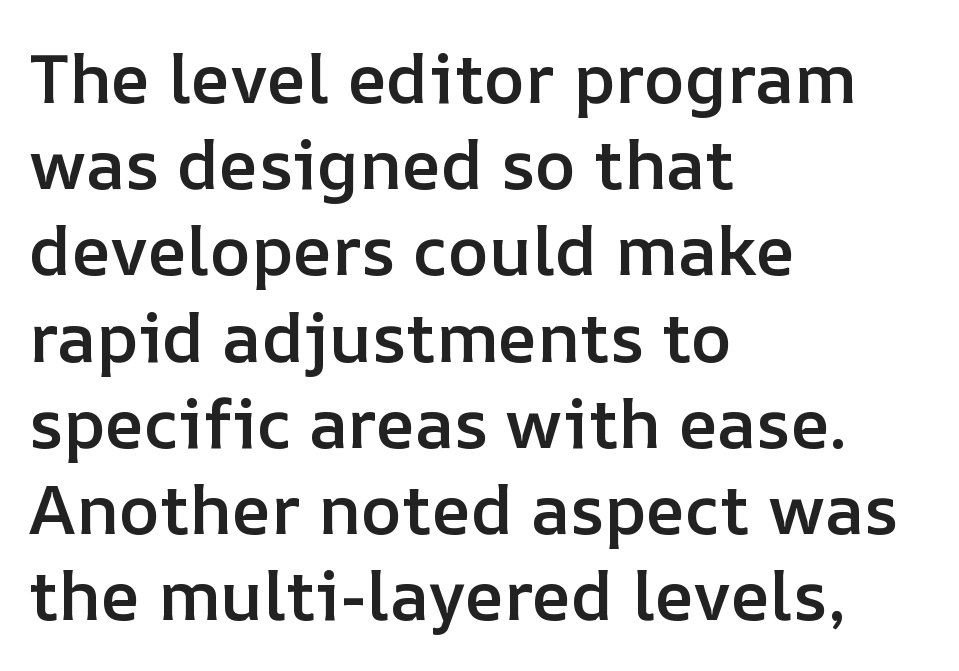
Interline gaps are of average width in this sample. Is the letter spacing exaggerated? No — it looks like the ordinary default. Is the block centered? No — it sits flush against the left margin. Looks like regular typesetting: each glyph gets only the width it needs. The specimen reads as upright at a glance. Slightly chunky letters — semibold, I'd say, not full bold.
